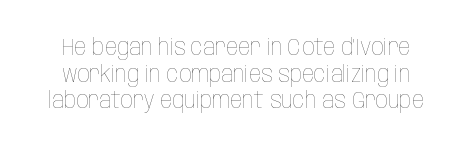
The image shows 24 px text type, upright; set tight line spacing (1.11x), normal letter spacing, not underlined.
